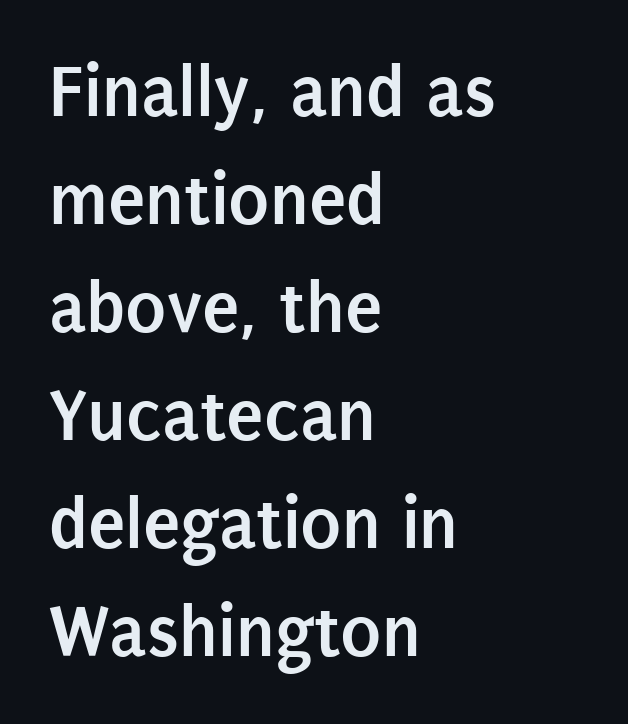
Q: Is the text bold? A: Yes.
Q: Is the text italic (slanted)? A: No, it is upright.
Q: Is the typeface a serif or a sans-serif typeface? A: Sans-serif.
Q: Is the text underlined? A: No.
Q: How is the paragraph aligned? A: Left-aligned.
Q: Is the spacing between letters normal or unusually wide? A: Normal.
Q: Is the spacing between lines tight, normal or loose? A: Normal.
Q: Width (condensed, normal, or wide)? A: Condensed.
Q: Stroke contrast? A: Low.
Q: x-height? A: Large.
Q: Monospaced? A: No.
